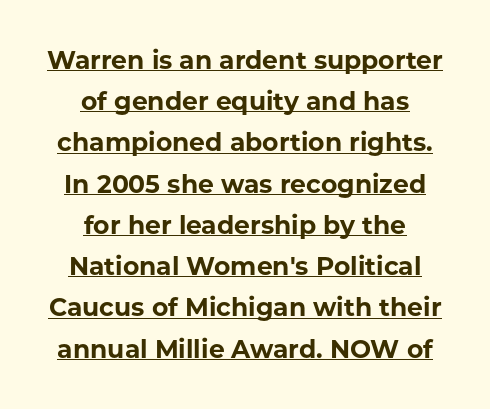
The image shows 25 px bold type, upright; set centered, normal line spacing (1.65x), normal letter spacing, underlined.
